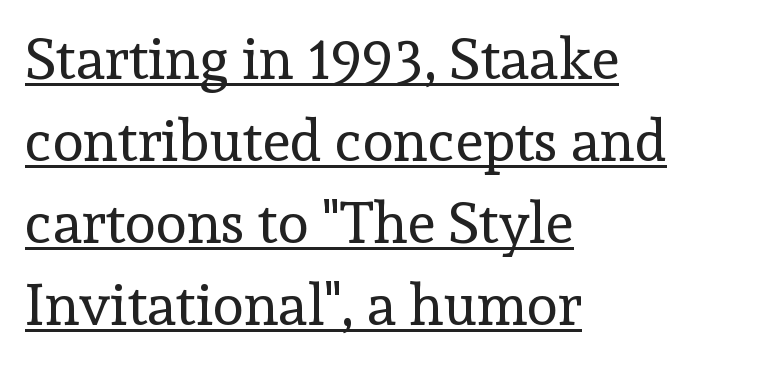
{"serif": "yes", "italic": "no", "bold": "no", "weight": "regular", "width": "normal", "x_height": "medium", "monospaced": "no", "underline": "yes", "align": "left", "line_spacing": "normal", "line_spacing_ratio": 1.44, "letter_spacing": "normal", "letter_spacing_em": 0.0, "glyph_px": 57}
